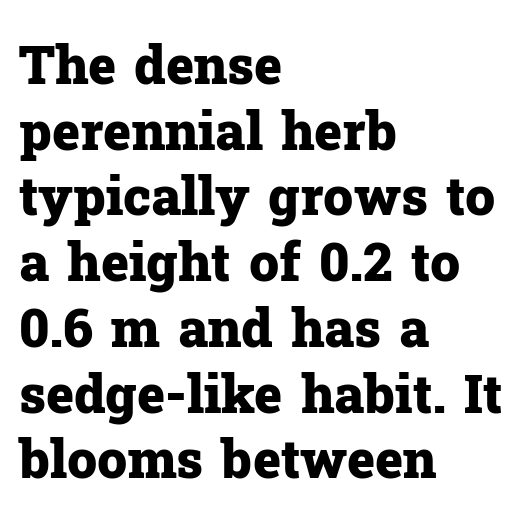
Q: Is the text bold? A: Yes.
Q: Is the text italic (slanted)? A: No, it is upright.
Q: Is the typeface a serif or a sans-serif typeface? A: Serif.
Q: Is the text underlined? A: No.
Q: How is the paragraph aligned? A: Left-aligned.
Q: Is the spacing between letters normal or unusually wide? A: Normal.
Q: Width (condensed, normal, or wide)? A: Normal.
Q: Stroke contrast? A: Low.
Q: x-height? A: Medium.
Q: Monospaced? A: No.
